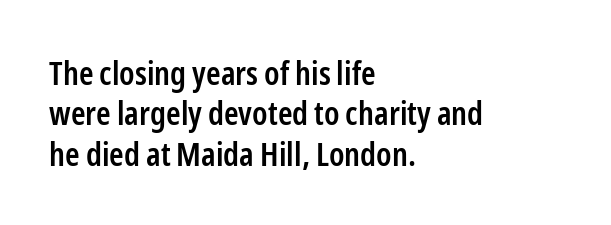
The image shows 33 px semibold, condensed sans-serif type, upright; set left-aligned, line spacing 1.22x, normal letter spacing, not underlined; low stroke contrast and a medium x-height.
